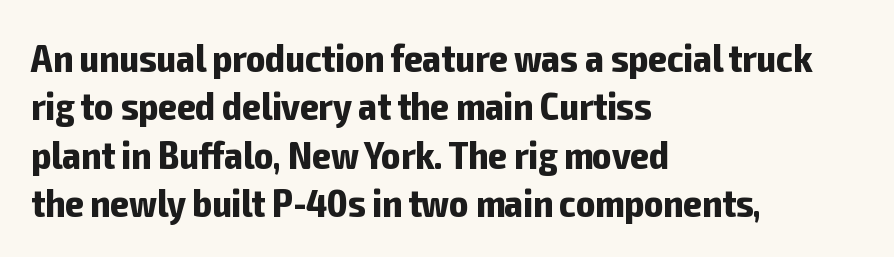
The image shows 40 px bold, condensed sans-serif type, upright; set left-aligned, line spacing 1.21x, normal letter spacing, not underlined; low stroke contrast and a medium x-height.
